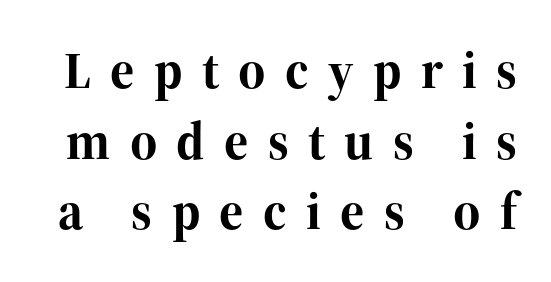
The image shows 52 px bold serif type, upright; set normal line spacing (1.36x), unusually wide letter spacing (+0.37 em), not underlined; high stroke contrast and a medium x-height.
